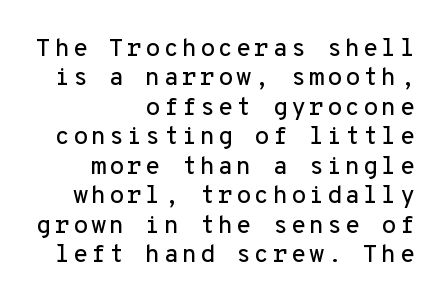
Q: Is the text italic (slanted)? A: No, it is upright.
Q: Is the text underlined? A: No.
Q: How is the paragraph aligned? A: Right-aligned.
